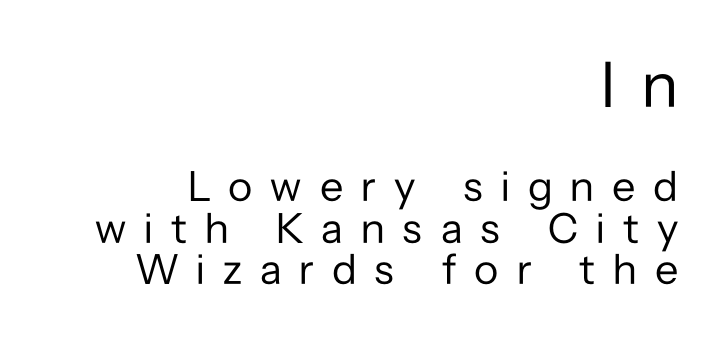
The image shows 65 px regular-weight sans-serif type, upright; set right-aligned, tight line spacing (0.96x), unusually wide letter spacing (+0.42 em), not underlined; the first (top) block is 1.51x larger; low stroke contrast and a medium x-height.
